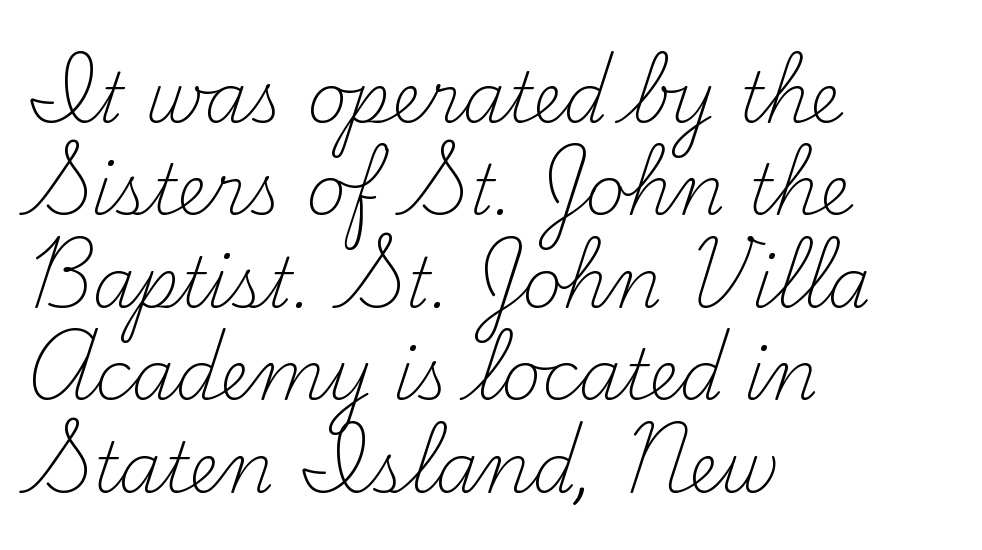
{"bold": "no", "weight": "light", "width": "normal", "stroke_contrast": "medium", "x_height": "small", "monospaced": "no", "underline": "no", "align": "left", "line_spacing": "normal", "line_spacing_ratio": 1.34, "letter_spacing": "normal", "letter_spacing_em": 0.0, "glyph_px": 69}
